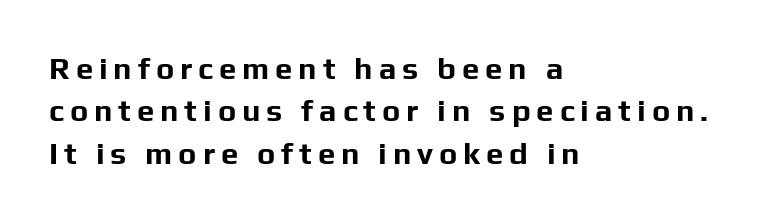
Q: Is the text bold? A: Yes.
Q: Is the text italic (slanted)? A: No, it is upright.
Q: Is the typeface a serif or a sans-serif typeface? A: Sans-serif.
Q: Is the text underlined? A: No.
Q: How is the paragraph aligned? A: Left-aligned.
Q: Is the spacing between lines tight, normal or loose? A: Normal.
Q: Width (condensed, normal, or wide)? A: Normal.
Q: Stroke contrast? A: Low.
Q: x-height? A: Medium.
Q: Monospaced? A: No.
